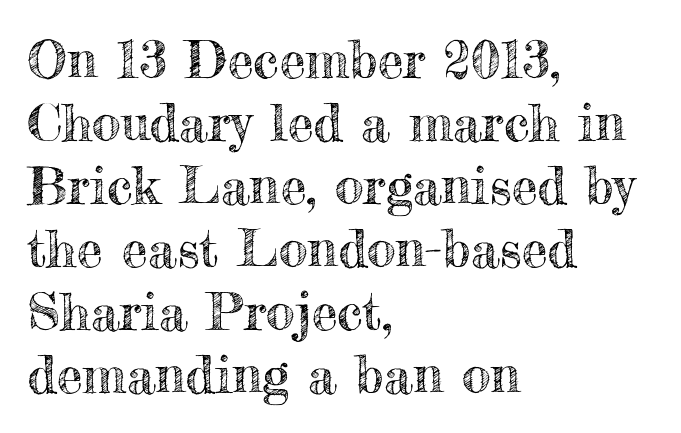
Does the lettering tilt? It doesn't — this is upright. These lines are set flush left with a ragged right edge. Nobody touched the tracking dial on this one. Underlining? Definitely not there. Note the varied advance widths — an 'i' is clearly narrower than an 'm'.
